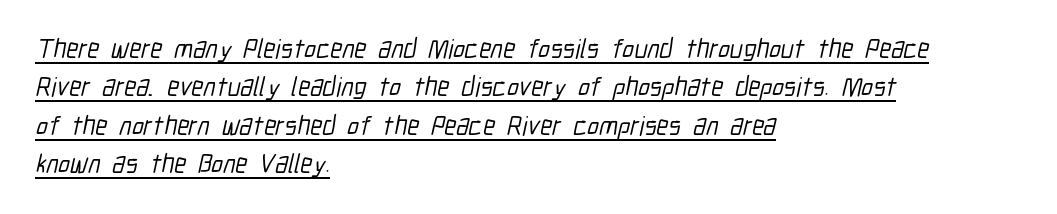
{"underline": "yes", "align": "left", "line_spacing": "normal", "line_spacing_ratio": 1.42, "letter_spacing": "normal", "letter_spacing_em": 0.0, "glyph_px": 27}
